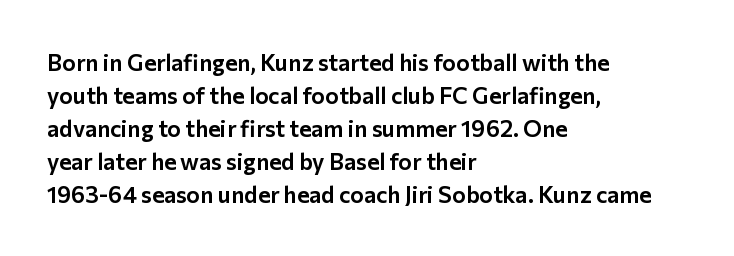
{"italic": "no", "underline": "no", "align": "left", "line_spacing": "normal", "line_spacing_ratio": 1.44, "letter_spacing": "normal", "letter_spacing_em": 0.0, "glyph_px": 23}
